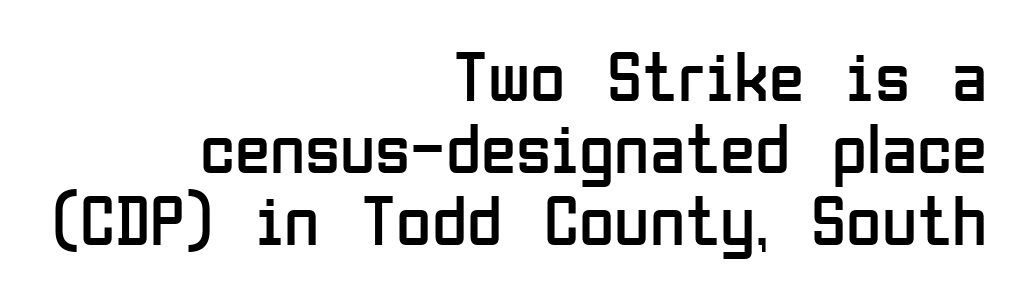
{"serif": "no", "italic": "no", "bold": "no", "weight": "regular", "width": "condensed", "stroke_contrast": "low", "x_height": "medium", "monospaced": "no", "underline": "no", "align": "right", "line_spacing": "tight", "line_spacing_ratio": 1.0, "letter_spacing": "normal", "letter_spacing_em": 0.0, "glyph_px": 72}
